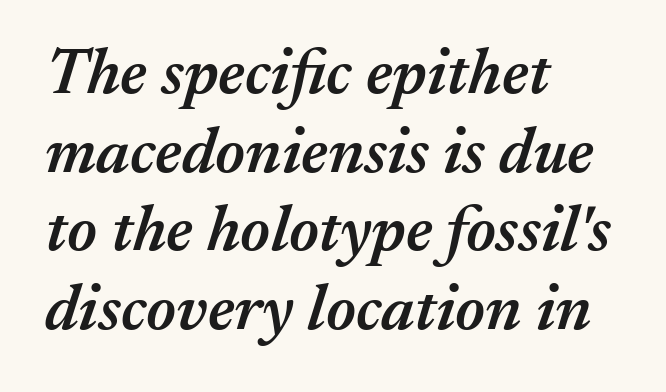
The image shows 65 px semibold type, italic (leaning right); set left-aligned, line spacing 1.21x, normal letter spacing, not underlined; medium stroke contrast and a medium x-height.
